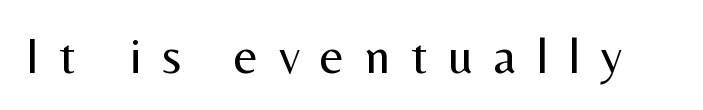
The image shows 51 px regular-weight sans-serif type, upright; set unusually wide letter spacing (+0.4 em), not underlined; medium stroke contrast and a medium x-height.
